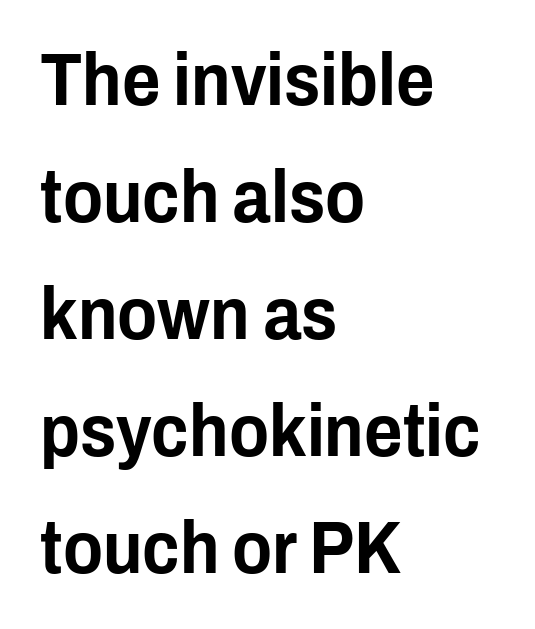
Quick note: not italic, upright. Bare-footed words on every line. Students, note that the glyphs here touch the page at normal intervals. The rendering shows plain stroke endings on the letterforms — a sans-serif design.
